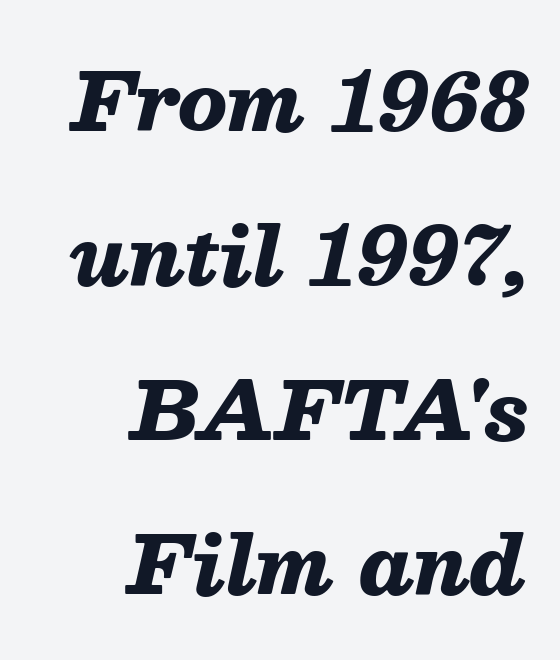
Q: Is the text bold? A: Yes.
Q: Is the text italic (slanted)? A: Yes, it leans right by about 13 degrees.
Q: Is the text underlined? A: No.
Q: How is the paragraph aligned? A: Right-aligned.
Q: Is the spacing between letters normal or unusually wide? A: Normal.
Q: Is the spacing between lines tight, normal or loose? A: Loose.
Q: Width (condensed, normal, or wide)? A: Normal.
Q: Stroke contrast? A: Medium.
Q: x-height? A: Medium.
Q: Monospaced? A: No.
